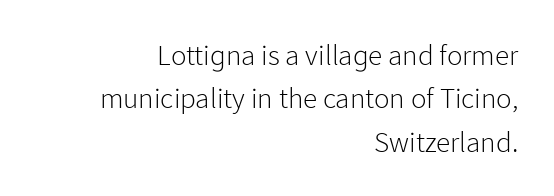
Q: Is the text bold? A: No.
Q: Is the text italic (slanted)? A: No, it is upright.
Q: Is the typeface a serif or a sans-serif typeface? A: Sans-serif.
Q: Is the text underlined? A: No.
Q: How is the paragraph aligned? A: Right-aligned.
Q: Is the spacing between letters normal or unusually wide? A: Normal.
Q: Is the spacing between lines tight, normal or loose? A: Normal.
Q: Width (condensed, normal, or wide)? A: Normal.
Q: Stroke contrast? A: Low.
Q: x-height? A: Medium.
Q: Monospaced? A: No.
